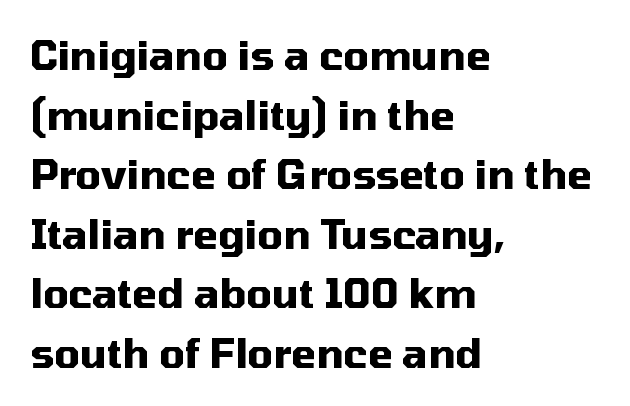
Q: Is the text bold? A: Yes.
Q: Is the text italic (slanted)? A: No, it is upright.
Q: Is the typeface a serif or a sans-serif typeface? A: Sans-serif.
Q: Is the text underlined? A: No.
Q: How is the paragraph aligned? A: Left-aligned.
Q: Is the spacing between letters normal or unusually wide? A: Normal.
Q: Is the spacing between lines tight, normal or loose? A: Normal.
Q: Width (condensed, normal, or wide)? A: Normal.
Q: Stroke contrast? A: Medium.
Q: x-height? A: Medium.
Q: Monospaced? A: No.
